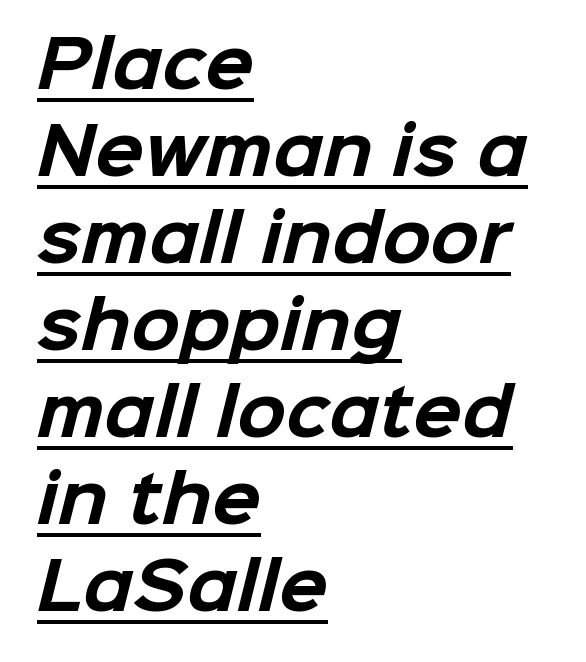
The image shows 64 px bold sans-serif type; set left-aligned, normal line spacing (1.36x), normal letter spacing, underlined; low stroke contrast and a medium x-height.
